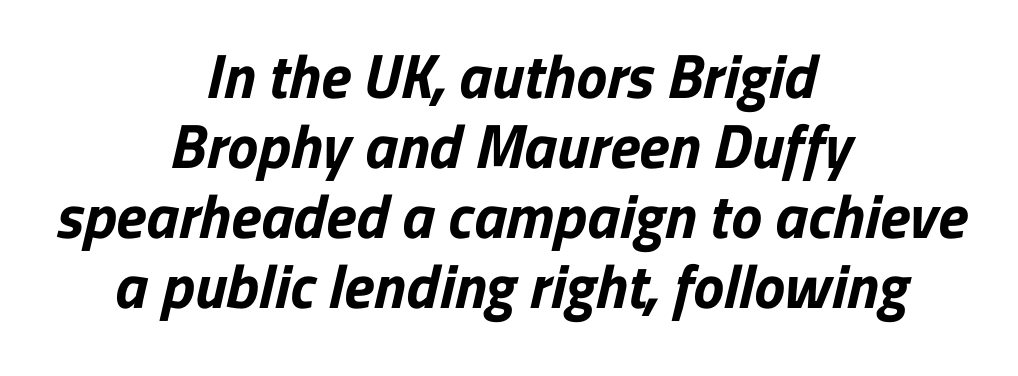
{"serif": "no", "bold": "yes", "weight": "bold", "width": "normal", "stroke_contrast": "low", "x_height": "medium", "monospaced": "no", "underline": "no", "align": "center", "line_spacing": "tight", "line_spacing_ratio": 1.13, "letter_spacing": "normal", "letter_spacing_em": 0.0, "glyph_px": 62}
